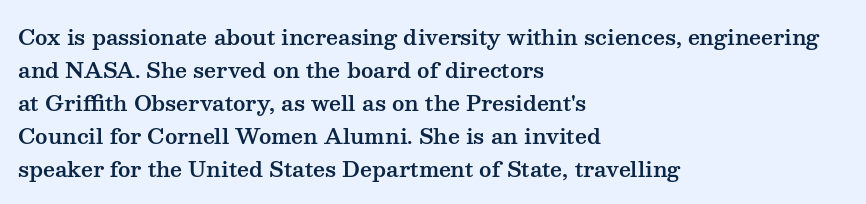
Q: Is the text italic (slanted)? A: No, it is upright.
Q: Is the text underlined? A: No.
Q: How is the paragraph aligned? A: Left-aligned.
Q: Is the spacing between letters normal or unusually wide? A: Normal.
Q: Is the spacing between lines tight, normal or loose? A: Normal.
